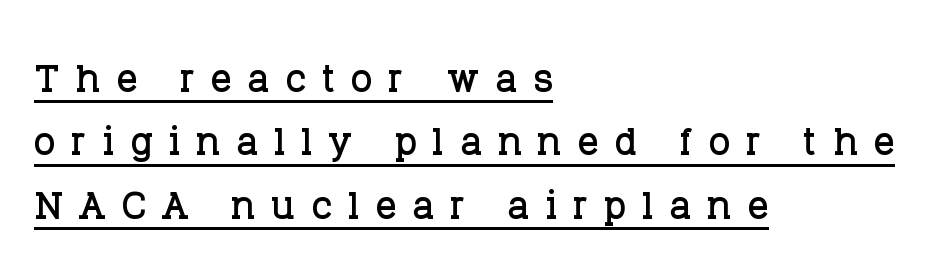
The image shows 52 px serif type, upright; set left-aligned, line spacing 1.22x, unusually wide letter spacing (+0.3 em), underlined; low stroke contrast and a large x-height.
